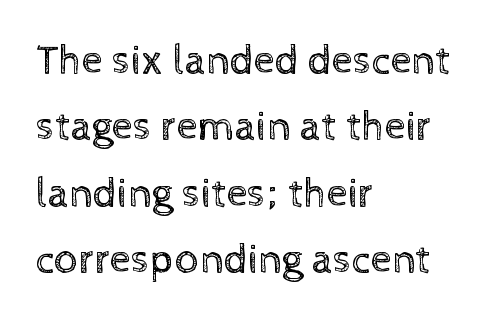
Q: Is the text bold? A: No.
Q: Is the text italic (slanted)? A: No, it is upright.
Q: Is the text underlined? A: No.
Q: How is the paragraph aligned? A: Left-aligned.
Q: Is the spacing between letters normal or unusually wide? A: Normal.
Q: Is the spacing between lines tight, normal or loose? A: Normal.
Q: Width (condensed, normal, or wide)? A: Normal.
Q: x-height? A: Medium.
Q: Monospaced? A: No.
